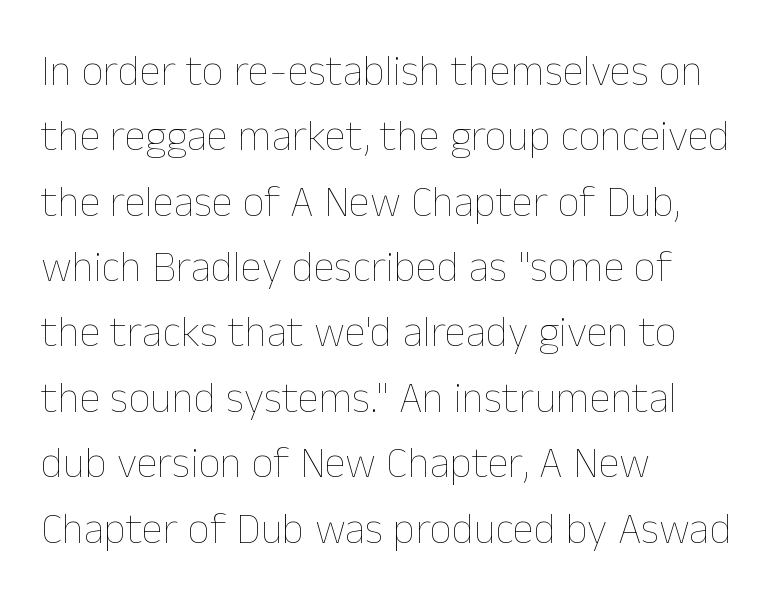
Descenders are the only things crossing below the line. The strokes carry an ordinary text weight at most. Look at the tracking — it's just the regular setting, nothing added. Teacher's note: observe the even left margin — that is flush-left alignment. This sample keeps an unexceptional amount of space between lines. Rendered with straight, roman letterforms.
